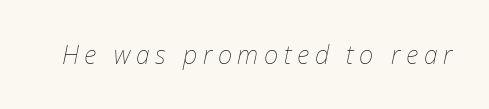
Emphasis-style slanted type is in use. Type without underlining. The typesetting does not lean heavy: it is not bold. Look at the tracking — it's clearly loosened, letters drifting apart.
